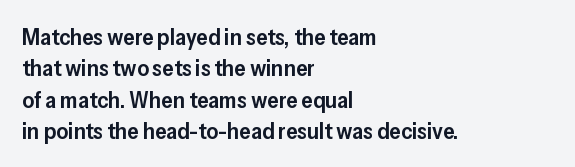
{"italic": "no", "bold": "semi", "underline": "no", "align": "left", "line_spacing": "normal", "line_spacing_ratio": 1.36, "letter_spacing": "normal", "letter_spacing_em": 0.0, "glyph_px": 23}
